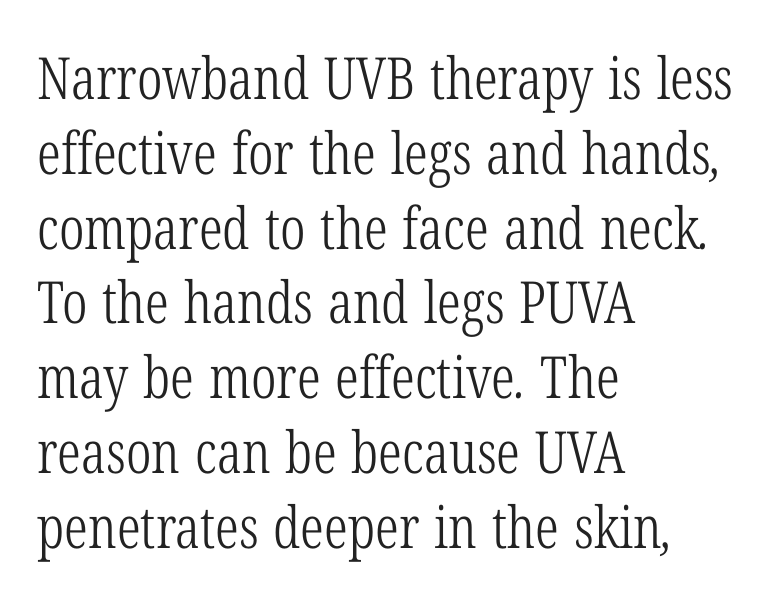
Is this a heavy cut? Hardly; it is regular or lighter. This sample uses plain, unmodified letter spacing. In terms of letterform style, serifs are clearly present. Is the block centered? No — it sits flush against the left margin.
